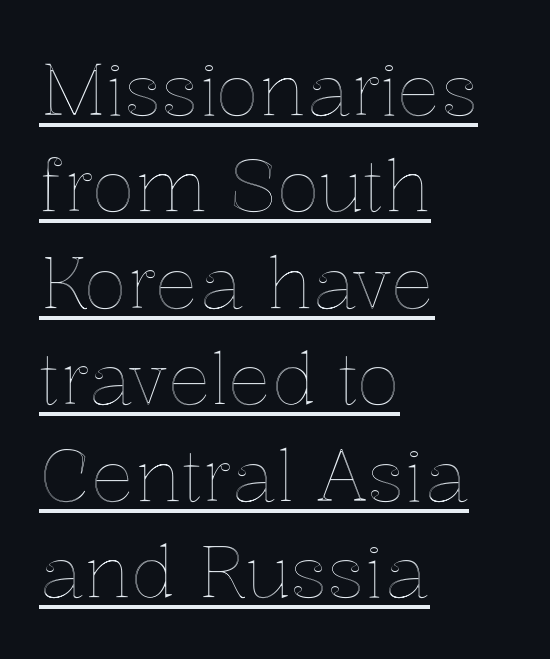
Do the letters lean? They stand straight. Is there much room between lines? A standard amount, neither cramped nor airy. Tracking here is standard; glyphs follow each other at the usual distance. This rendering uses left alignment, leaving the right contour irregular. The words here are underlined.
